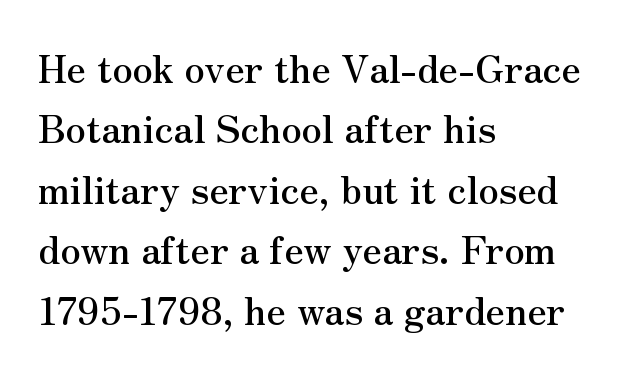
Q: Is the text italic (slanted)? A: No, it is upright.
Q: Is the typeface a serif or a sans-serif typeface? A: Serif.
Q: Is the text underlined? A: No.
Q: How is the paragraph aligned? A: Left-aligned.
Q: Is the spacing between letters normal or unusually wide? A: Normal.
Q: Is the spacing between lines tight, normal or loose? A: Normal.
Q: Width (condensed, normal, or wide)? A: Normal.
Q: Stroke contrast? A: Medium.
Q: x-height? A: Small.
Q: Monospaced? A: No.
